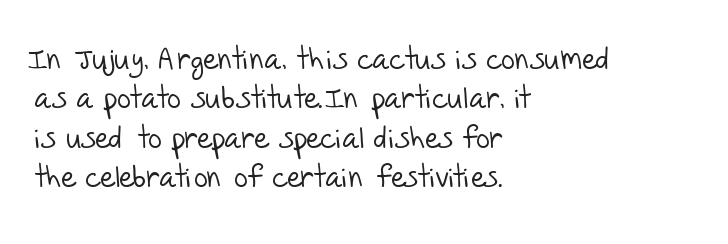
The image shows 30 px light sans-serif type; set left-aligned, normal line spacing (1.31x), normal letter spacing, not underlined; low stroke contrast and a large x-height.
